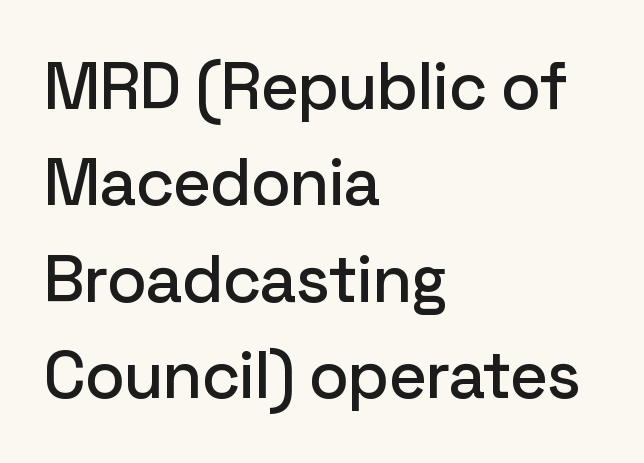
The image shows 66 px sans-serif type, upright; set left-aligned, normal line spacing (1.46x), normal letter spacing, not underlined; low stroke contrast and a medium x-height.
